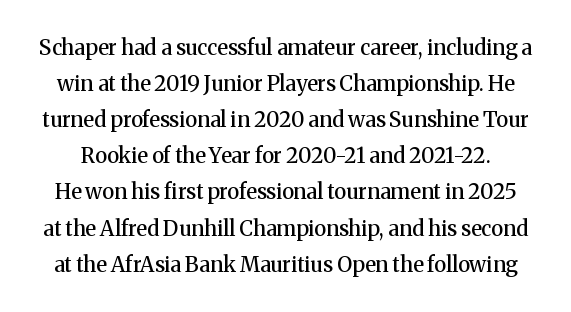
{"italic": "no", "bold": "semi", "underline": "no", "line_spacing_ratio": 1.72, "letter_spacing": "normal", "letter_spacing_em": 0.0, "glyph_px": 21}
